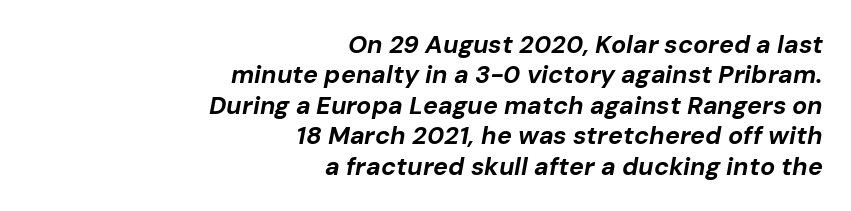
Words appear dense and cohesive because spacing is normal. Compared with ordinary roman type, these characters are visibly tilted. Heft: maximum for text — a bold. Short and long lines alike share a common ending point at right. Quick note: underline off.
